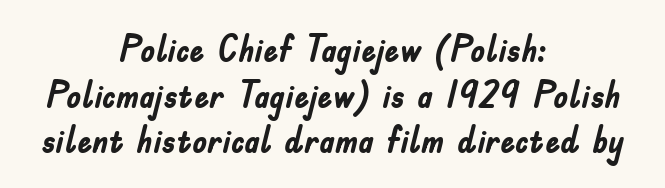
Q: Is the text bold? A: Yes.
Q: Is the text italic (slanted)? A: Yes.
Q: Is the typeface a serif or a sans-serif typeface? A: Sans-serif.
Q: Is the text underlined? A: No.
Q: How is the paragraph aligned? A: Centered.
Q: Is the spacing between letters normal or unusually wide? A: Normal.
Q: Width (condensed, normal, or wide)? A: Condensed.
Q: Stroke contrast? A: Low.
Q: x-height? A: Small.
Q: Monospaced? A: No.
